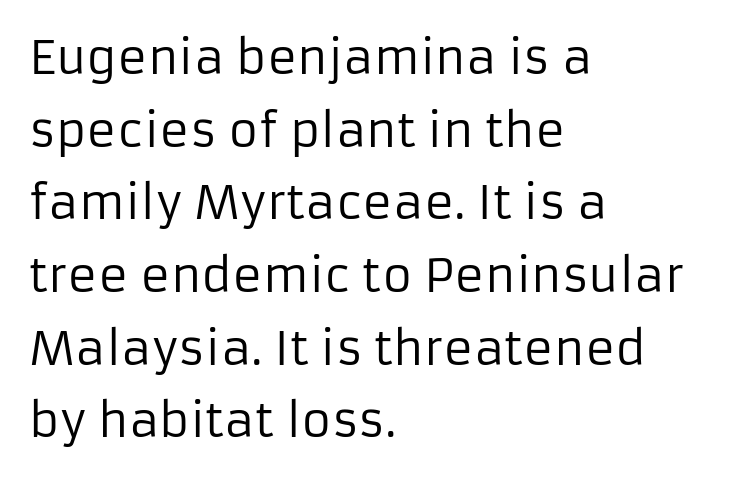
The image shows 46 px regular-weight sans-serif type, upright; set left-aligned, normal line spacing (1.58x), normal letter spacing, not underlined; low stroke contrast and a medium x-height.
